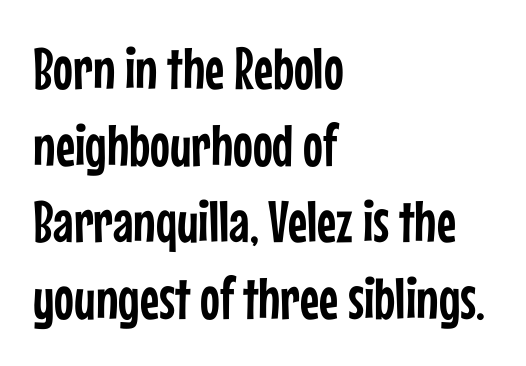
{"serif": "no", "italic": "no", "width": "condensed", "stroke_contrast": "low", "x_height": "medium", "monospaced": "no", "underline": "no", "align": "left", "line_spacing": "normal", "line_spacing_ratio": 1.3, "letter_spacing": "normal", "letter_spacing_em": 0.0, "glyph_px": 59}
